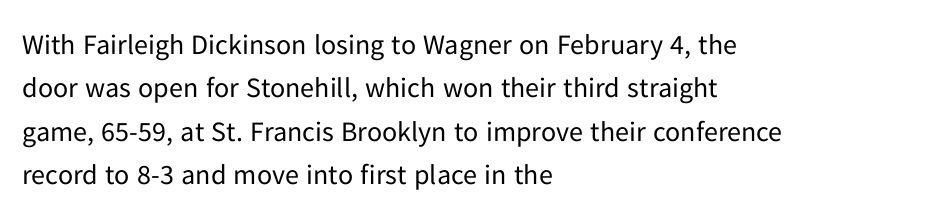
{"serif": "no", "italic": "no", "bold": "no", "weight": "regular", "width": "normal", "stroke_contrast": "low", "x_height": "medium", "monospaced": "no", "underline": "no", "align": "left", "line_spacing": "normal", "line_spacing_ratio": 1.55, "letter_spacing": "normal", "letter_spacing_em": 0.0, "glyph_px": 28}
